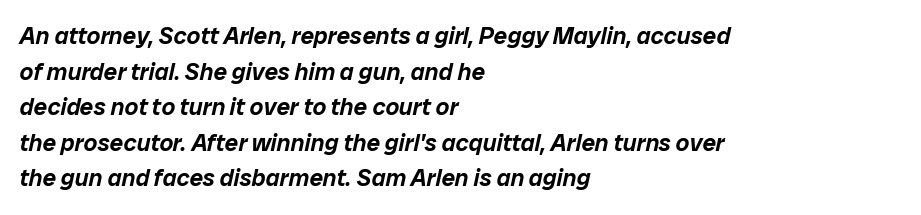
Q: Is the text italic (slanted)? A: Yes, it leans right by about 12 degrees.
Q: Is the text underlined? A: No.
Q: How is the paragraph aligned? A: Left-aligned.
Q: Is the spacing between letters normal or unusually wide? A: Normal.
Q: Is the spacing between lines tight, normal or loose? A: Normal.
